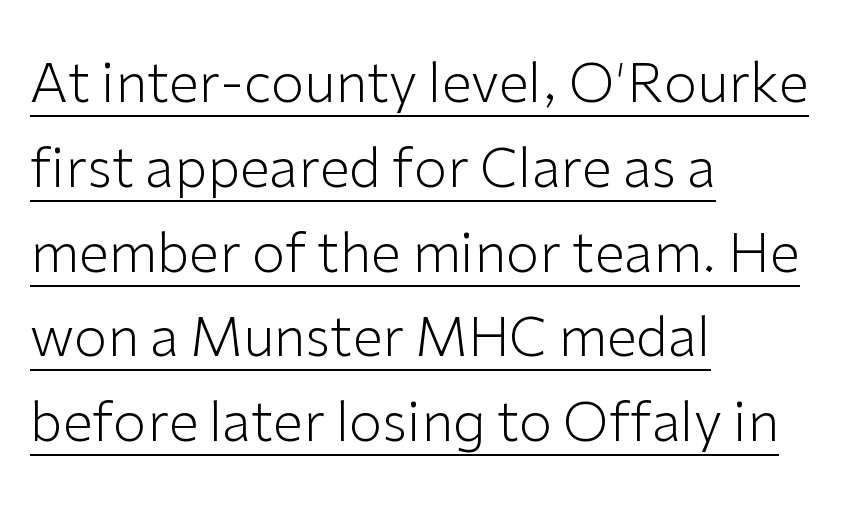
Q: Is the text bold? A: No.
Q: Is the text italic (slanted)? A: No, it is upright.
Q: Is the typeface a serif or a sans-serif typeface? A: Sans-serif.
Q: Is the text underlined? A: Yes.
Q: How is the paragraph aligned? A: Left-aligned.
Q: Is the spacing between letters normal or unusually wide? A: Normal.
Q: Is the spacing between lines tight, normal or loose? A: Normal.
Q: Width (condensed, normal, or wide)? A: Normal.
Q: Stroke contrast? A: Low.
Q: x-height? A: Medium.
Q: Monospaced? A: No.
